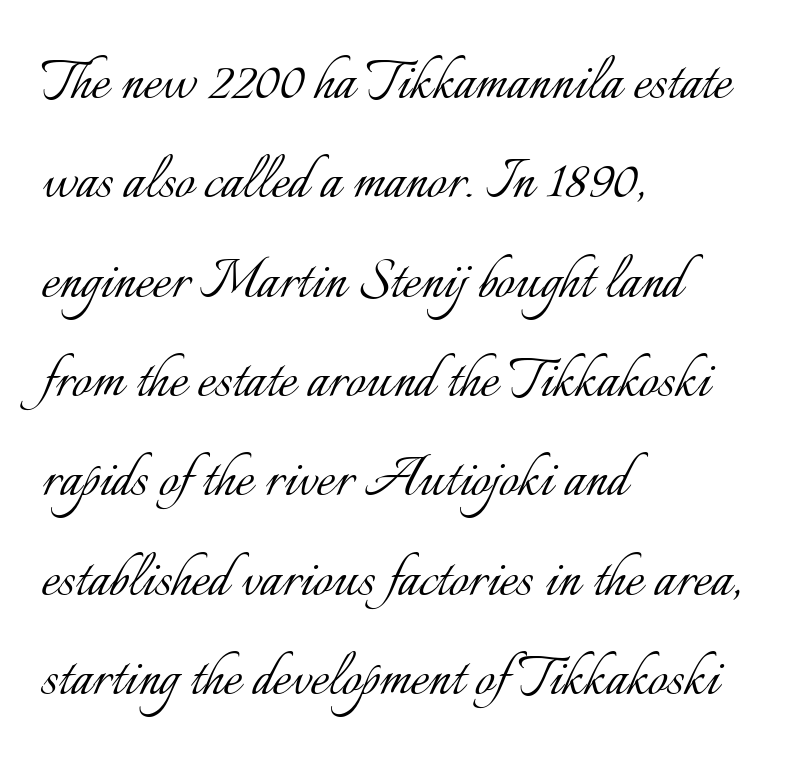
{"bold": "no", "weight": "light", "width": "normal", "stroke_contrast": "low", "x_height": "small", "monospaced": "no", "underline": "no", "align": "left", "line_spacing": "normal", "line_spacing_ratio": 1.44, "letter_spacing": "normal", "letter_spacing_em": 0.0, "glyph_px": 69}
